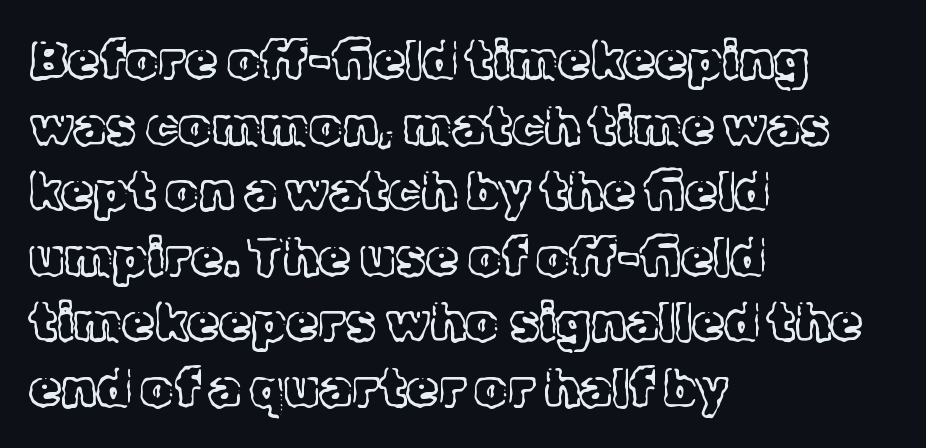
No heavy texture on the line: the type isn't bold. The lettering holds an erect, upright posture throughout. The passage shown is typed in a proportional face where columns would drift. Yep, those are serifs on the letters.
